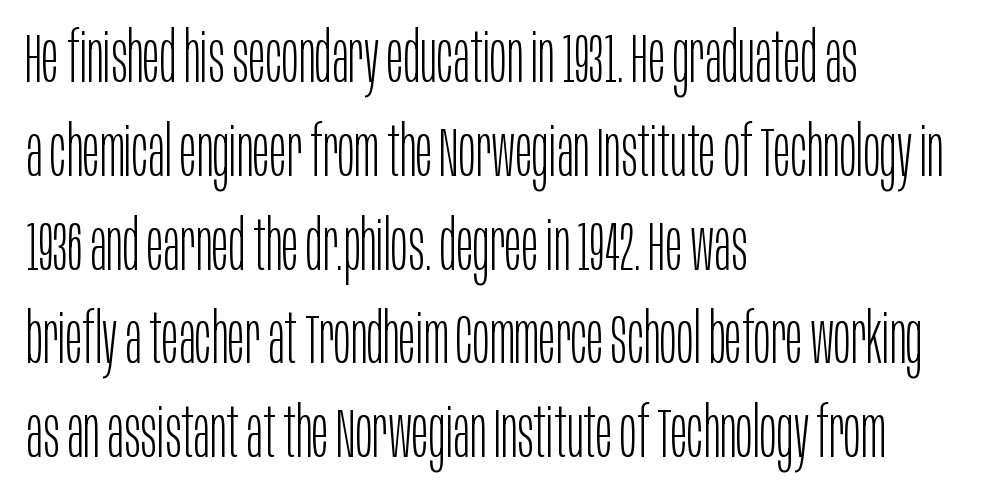
The designer left line spacing at the default. Posture: vertical. Looks like regular typesetting: each glyph gets only the width it needs. Nothing sits at the stroke ends, so this counts as sans-serif. Visually the block forms a straight wall on the left and a jagged coastline on the right. The tracking reads as untouched default to a designer's eye.
